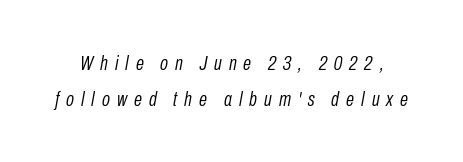
{"italic": "yes", "lean": "right", "slant_degrees": 10, "bold": "no", "underline": "no", "line_spacing": "normal", "line_spacing_ratio": 1.7, "letter_spacing": "wide", "letter_spacing_em": 0.33, "glyph_px": 21}
